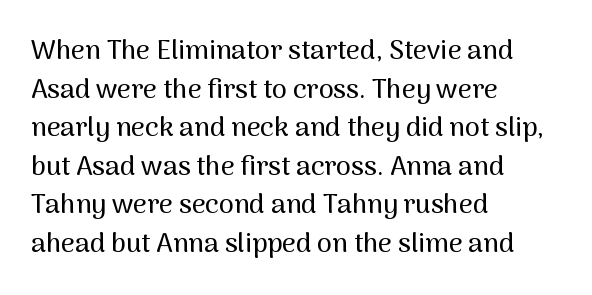
The image shows 27 px text type, upright; set left-aligned, normal line spacing (1.43x), normal letter spacing, not underlined.
